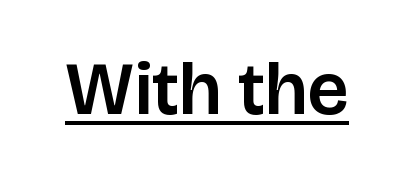
{"serif": "no", "italic": "no", "width": "normal", "stroke_contrast": "low", "x_height": "large", "monospaced": "no", "underline": "yes", "letter_spacing": "normal", "letter_spacing_em": 0.0, "glyph_px": 74}
